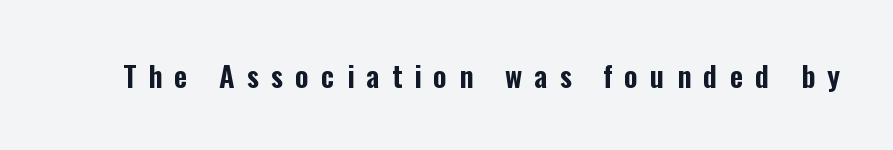
Q: Is the text italic (slanted)? A: No, it is upright.
Q: Is the typeface a serif or a sans-serif typeface? A: Sans-serif.
Q: Is the text underlined? A: No.
Q: Is the spacing between letters normal or unusually wide? A: Unusually wide.
Q: Width (condensed, normal, or wide)? A: Condensed.
Q: Stroke contrast? A: Low.
Q: x-height? A: Medium.
Q: Monospaced? A: No.
